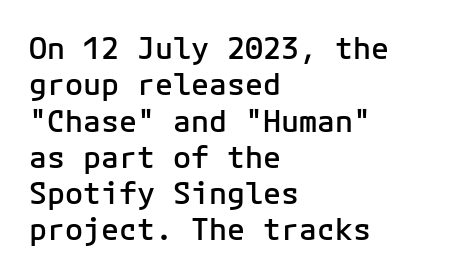
Q: Is the text bold? A: Semi-bold.
Q: Is the text italic (slanted)? A: No, it is upright.
Q: Is the typeface a serif or a sans-serif typeface? A: Sans-serif.
Q: Is the text underlined? A: No.
Q: How is the paragraph aligned? A: Left-aligned.
Q: Is the spacing between letters normal or unusually wide? A: Normal.
Q: Width (condensed, normal, or wide)? A: Normal.
Q: Stroke contrast? A: Low.
Q: x-height? A: Medium.
Q: Monospaced? A: Yes.
